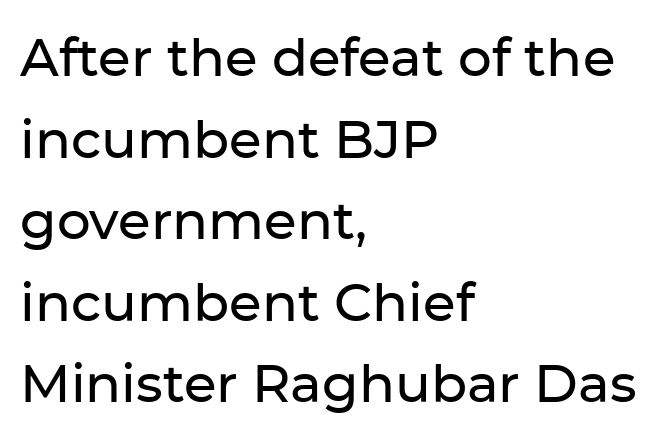
{"serif": "no", "italic": "no", "width": "normal", "stroke_contrast": "low", "x_height": "medium", "monospaced": "no", "underline": "no", "align": "left", "line_spacing": "normal", "line_spacing_ratio": 1.54, "letter_spacing": "normal", "letter_spacing_em": 0.0, "glyph_px": 53}
